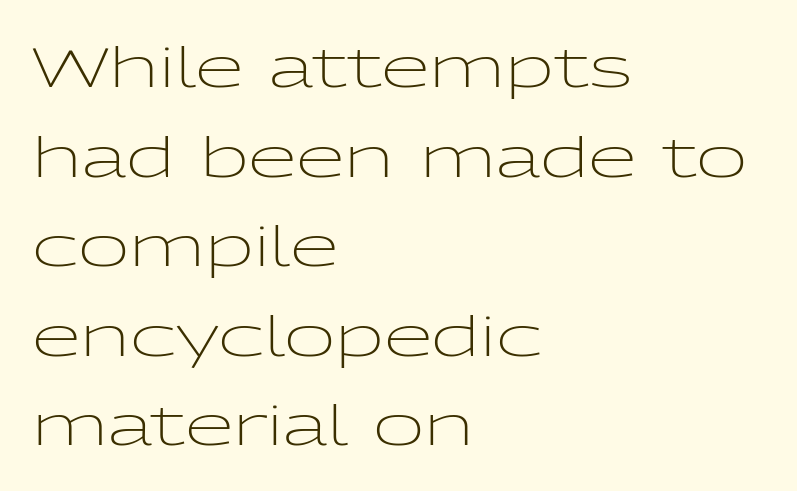
The image shows 56 px light, wide sans-serif type, upright; set left-aligned, normal line spacing (1.6x), normal letter spacing, not underlined; low stroke contrast and a medium x-height.
